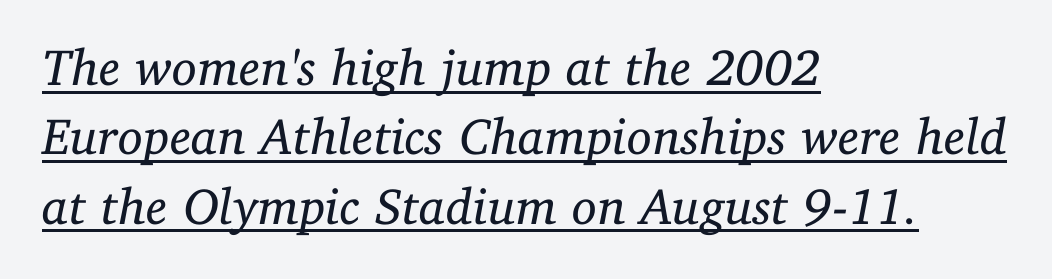
Q: Is the text bold? A: No.
Q: Is the text italic (slanted)? A: Yes, it leans right by about 11 degrees.
Q: Is the typeface a serif or a sans-serif typeface? A: Serif.
Q: Is the text underlined? A: Yes.
Q: How is the paragraph aligned? A: Left-aligned.
Q: Is the spacing between letters normal or unusually wide? A: Normal.
Q: Is the spacing between lines tight, normal or loose? A: Normal.
Q: Width (condensed, normal, or wide)? A: Normal.
Q: Stroke contrast? A: Low.
Q: x-height? A: Medium.
Q: Monospaced? A: No.
